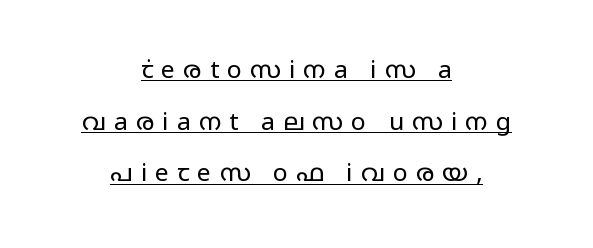
This is underlined copy, the kind a proofreader might mark for attention. The designer dialed line spacing up above the default. The characters are drawn with everyday or finer stroke widths. Glyph-to-glyph distance is far greater than everyday printed text. The lettering holds an erect, upright posture throughout. The whitespace from short lines is split evenly between both sides.
